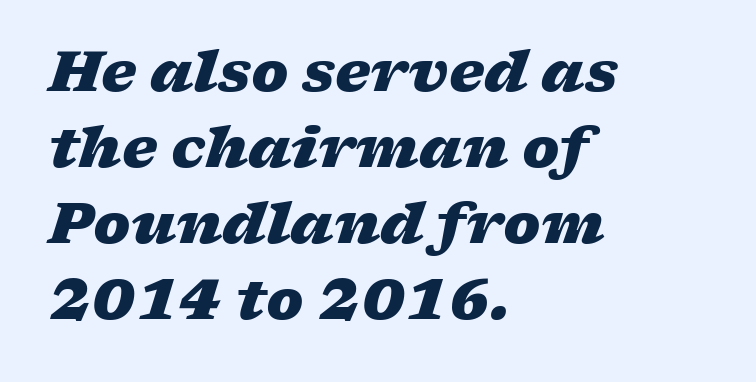
A typesetter would call this proportional, since set widths differ per character. Unmarked baselines from the first word to the last. The passage shown is emphatically bold. Standard letterfit; no display-style spreading of the glyphs. The designer left line spacing at the default.
